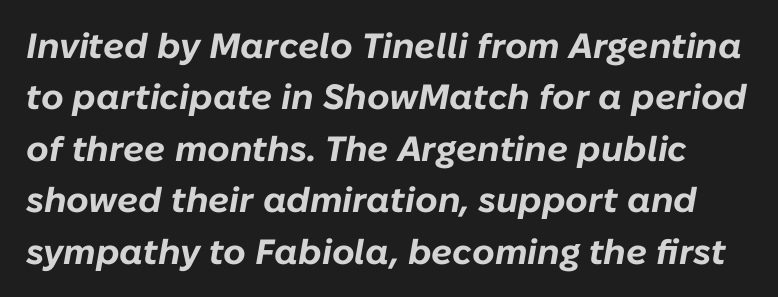
The image shows 35 px bold type, italic (leaning right); set normal line spacing (1.47x), normal letter spacing, not underlined; low stroke contrast and a medium x-height.
